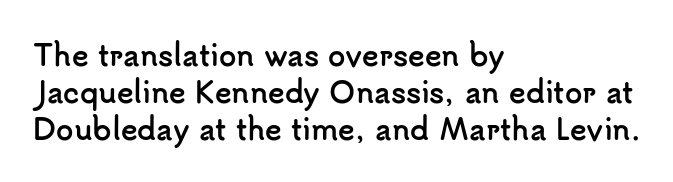
Weight: bold. Designer's note — italics off, roman on. There is no visible air inserted between adjacent glyphs. Leading matches the norm, producing a regular column.
